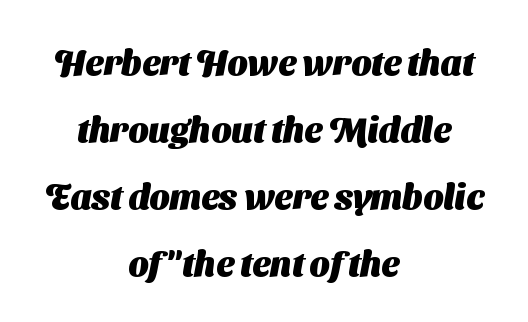
The image shows 35 px heavy sans-serif type; set centered, loose line spacing (1.91x), normal letter spacing, not underlined; medium stroke contrast and a medium x-height.
